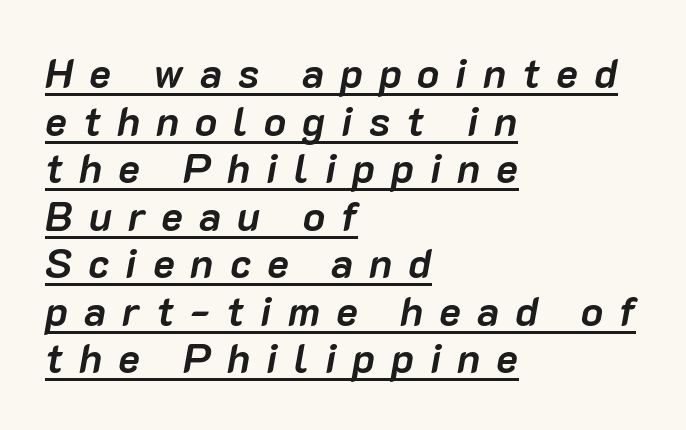
Q: Is the text bold? A: Yes.
Q: Is the text italic (slanted)? A: Yes, it leans right by about 10 degrees.
Q: Is the text underlined? A: Yes.
Q: How is the paragraph aligned? A: Left-aligned.
Q: Is the spacing between letters normal or unusually wide? A: Unusually wide.
Q: Width (condensed, normal, or wide)? A: Normal.
Q: Stroke contrast? A: Low.
Q: x-height? A: Medium.
Q: Monospaced? A: No.
